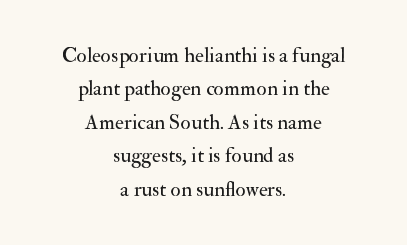
Q: Is the text bold? A: No.
Q: Is the text italic (slanted)? A: No, it is upright.
Q: Is the text underlined? A: No.
Q: How is the paragraph aligned? A: Centered.
Q: Is the spacing between letters normal or unusually wide? A: Normal.
Q: Is the spacing between lines tight, normal or loose? A: Normal.
